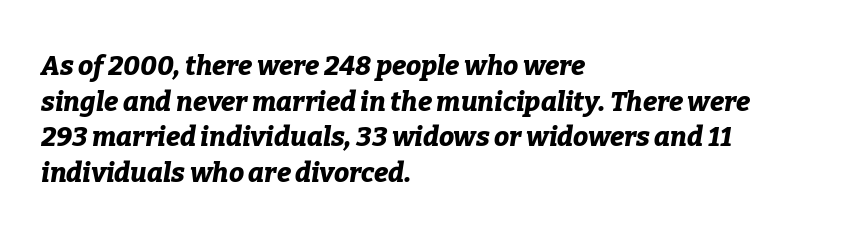
The image shows 27 px bold type, italic (leaning right); set left-aligned, normal line spacing (1.32x), normal letter spacing, not underlined.
